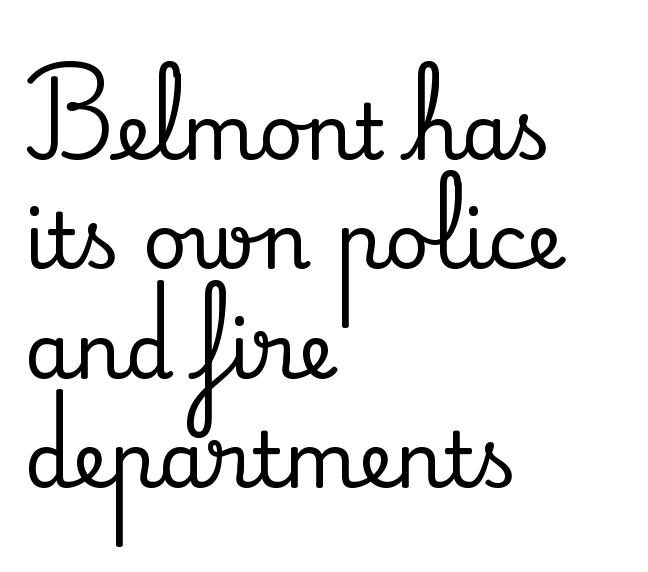
{"serif": "yes", "italic": "no", "width": "normal", "stroke_contrast": "medium", "x_height": "small", "monospaced": "no", "underline": "no", "align": "left", "line_spacing": "normal", "line_spacing_ratio": 1.42, "letter_spacing": "normal", "letter_spacing_em": 0.0, "glyph_px": 77}
